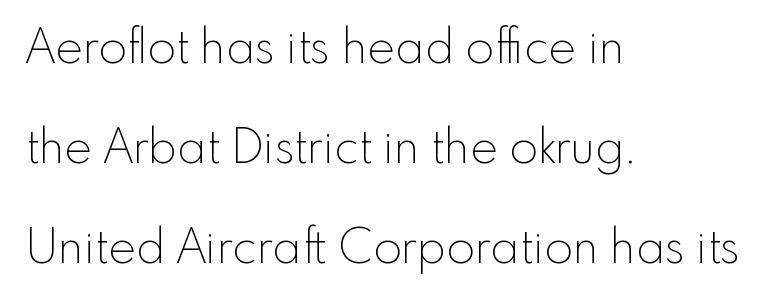
Does the leading feel generous? Absolutely, it's lavish. Line beginnings align vertically; line endings do not. Vertical stems look standard width or narrower in stroke. Each letter keeps its own natural width here, so spacing adapts to shape.
